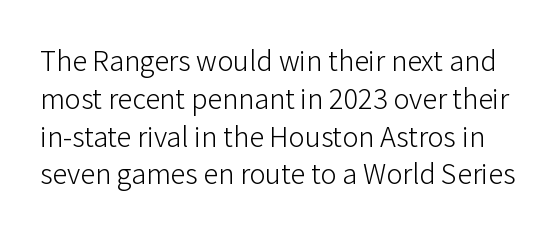
{"serif": "no", "italic": "no", "bold": "no", "weight": "light", "width": "normal", "stroke_contrast": "low", "x_height": "medium", "monospaced": "no", "underline": "no", "line_spacing": "normal", "line_spacing_ratio": 1.26, "letter_spacing": "normal", "letter_spacing_em": 0.0, "glyph_px": 30}
